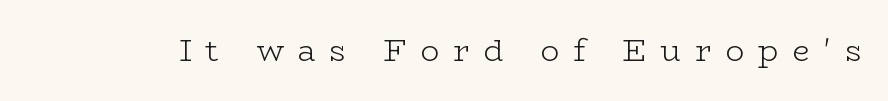
Q: Is the text bold? A: No.
Q: Is the text italic (slanted)? A: No, it is upright.
Q: Is the typeface a serif or a sans-serif typeface? A: Serif.
Q: Is the text underlined? A: No.
Q: Is the spacing between letters normal or unusually wide? A: Unusually wide.
Q: Width (condensed, normal, or wide)? A: Wide.
Q: Stroke contrast? A: Low.
Q: x-height? A: Medium.
Q: Monospaced? A: No.
